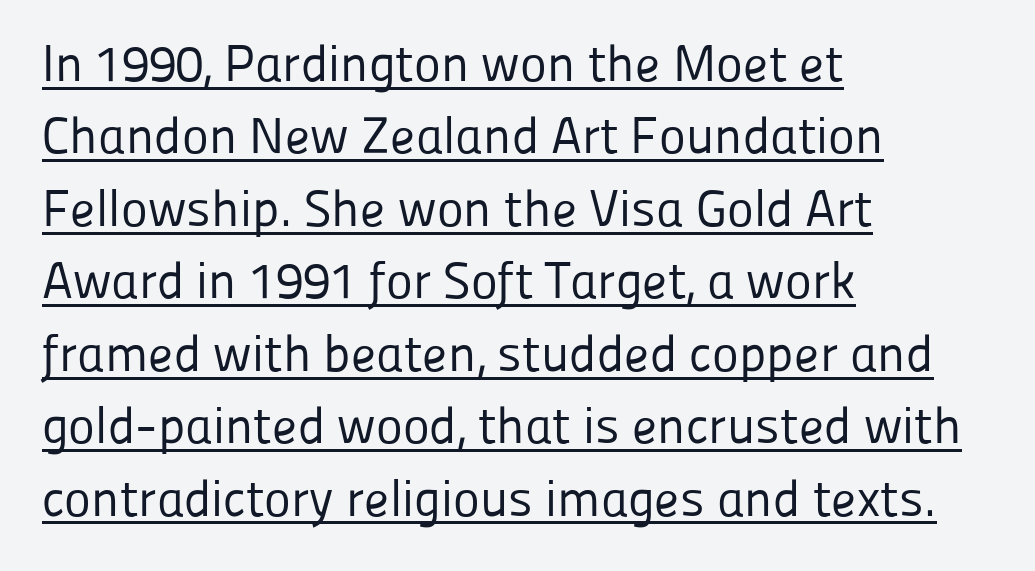
{"serif": "no", "italic": "no", "bold": "no", "weight": "regular", "width": "normal", "stroke_contrast": "low", "x_height": "medium", "monospaced": "no", "underline": "yes", "align": "left", "line_spacing": "normal", "line_spacing_ratio": 1.42, "letter_spacing": "normal", "letter_spacing_em": 0.0, "glyph_px": 51}
